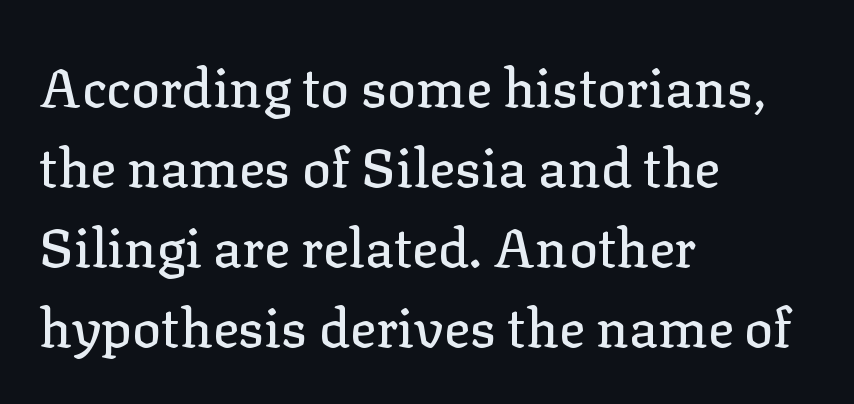
{"serif": "yes", "italic": "no", "width": "normal", "stroke_contrast": "low", "x_height": "medium", "monospaced": "no", "underline": "no", "align": "left", "line_spacing": "normal", "line_spacing_ratio": 1.48, "letter_spacing": "normal", "letter_spacing_em": 0.0, "glyph_px": 54}
